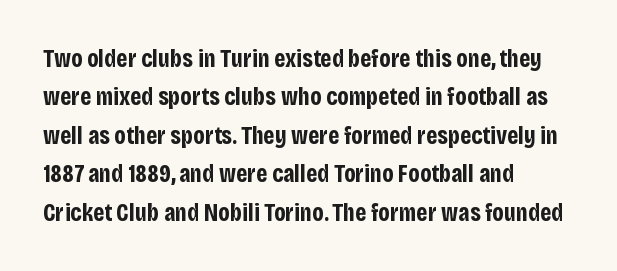
The image shows 25 px bold type, upright; set left-aligned, normal line spacing (1.54x), normal letter spacing, not underlined.
